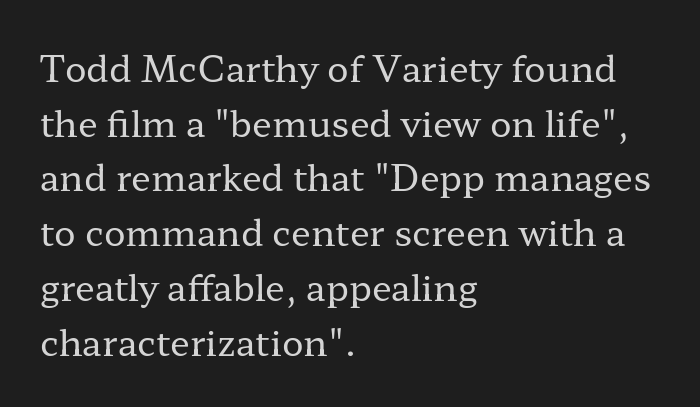
The rendering keeps characters at their native spacing. Left-aligned paragraph, ragged on the right. Honestly, the row spacing looks completely unremarkable. Think of a printed novel: that variable character pitch is what you see here.
